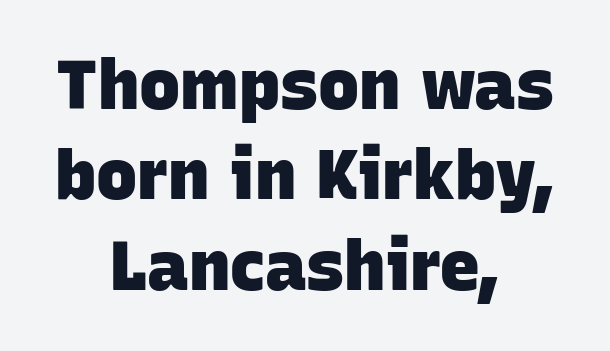
Q: Is the text bold? A: Yes.
Q: Is the typeface a serif or a sans-serif typeface? A: Sans-serif.
Q: Is the text underlined? A: No.
Q: How is the paragraph aligned? A: Centered.
Q: Is the spacing between letters normal or unusually wide? A: Normal.
Q: Is the spacing between lines tight, normal or loose? A: Normal.
Q: Width (condensed, normal, or wide)? A: Normal.
Q: Stroke contrast? A: Low.
Q: x-height? A: Large.
Q: Monospaced? A: No.
